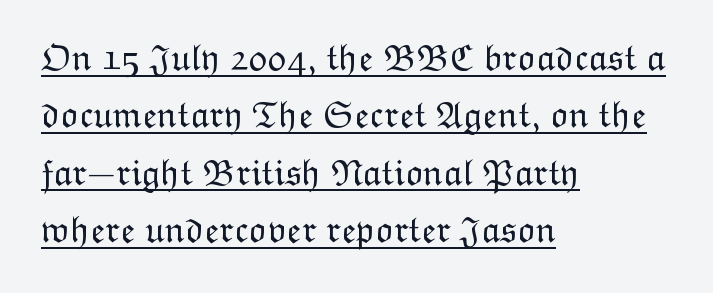
Q: Is the text bold? A: No.
Q: Is the text italic (slanted)? A: No, it is upright.
Q: Is the text underlined? A: Yes.
Q: How is the paragraph aligned? A: Left-aligned.
Q: Is the spacing between letters normal or unusually wide? A: Normal.
Q: Is the spacing between lines tight, normal or loose? A: Normal.
Q: Width (condensed, normal, or wide)? A: Normal.
Q: Stroke contrast? A: Low.
Q: x-height? A: Medium.
Q: Monospaced? A: No.
